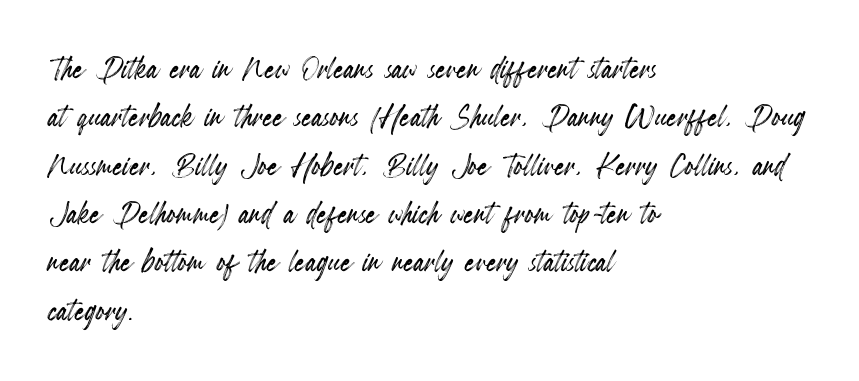
{"width": "condensed", "x_height": "small", "monospaced": "no", "underline": "no", "align": "left", "line_spacing_ratio": 1.24, "letter_spacing": "normal", "letter_spacing_em": 0.0, "glyph_px": 39}
